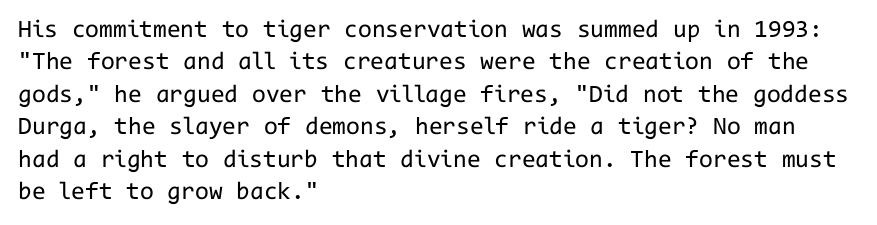
Q: Is the text bold? A: No.
Q: Is the text italic (slanted)? A: No, it is upright.
Q: Is the text underlined? A: No.
Q: How is the paragraph aligned? A: Left-aligned.
Q: Is the spacing between letters normal or unusually wide? A: Normal.
Q: Is the spacing between lines tight, normal or loose? A: Normal.
